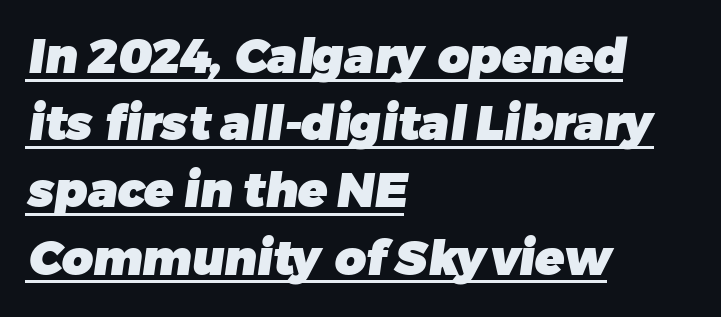
The image shows 48 px heavy sans-serif type; set left-aligned, normal line spacing (1.4x), normal letter spacing, underlined; low stroke contrast and a medium x-height.
